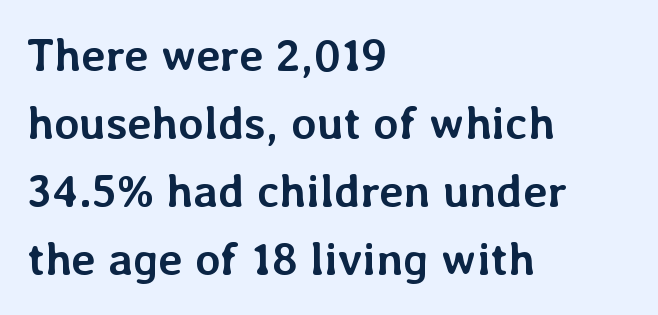
These lines keep a tight, regular rhythm from letter to letter. Looks like regular typesetting: each glyph gets only the width it needs. This sample keeps an unexceptional amount of space between lines. Plain, unruled lines of type.
